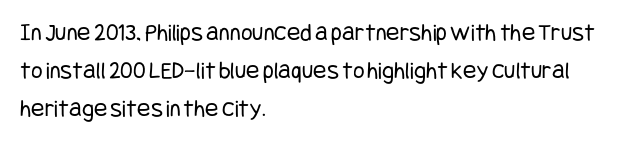
Q: Is the text bold? A: No.
Q: Is the text italic (slanted)? A: No, it is upright.
Q: Is the text underlined? A: No.
Q: How is the paragraph aligned? A: Left-aligned.
Q: Is the spacing between letters normal or unusually wide? A: Normal.
Q: Is the spacing between lines tight, normal or loose? A: Normal.
